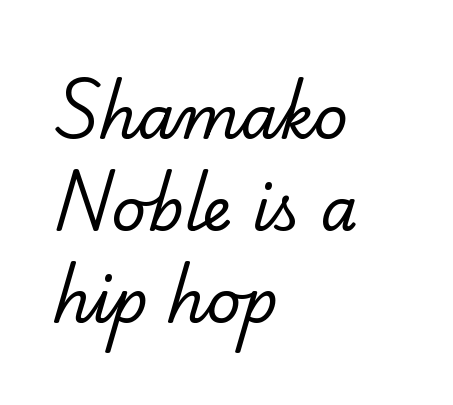
The letters advance in unequal steps, a hallmark of proportional type. Glyph-to-glyph distance matches everyday printed text. Horizontal bands of white between lines are of average thickness. The space beneath each line is pristine and unruled. Typeset ragged right — the left edge is the straight one.
